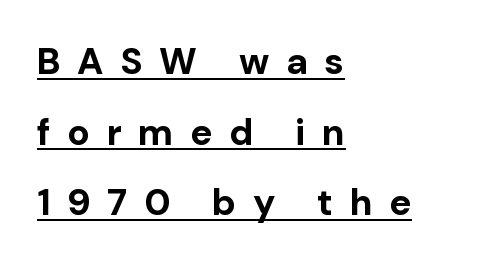
{"serif": "no", "italic": "no", "bold": "yes", "weight": "bold", "width": "normal", "stroke_contrast": "low", "x_height": "medium", "monospaced": "no", "underline": "yes", "align": "left", "line_spacing": "loose", "line_spacing_ratio": 1.91, "letter_spacing": "wide", "letter_spacing_em": 0.45, "glyph_px": 37}
